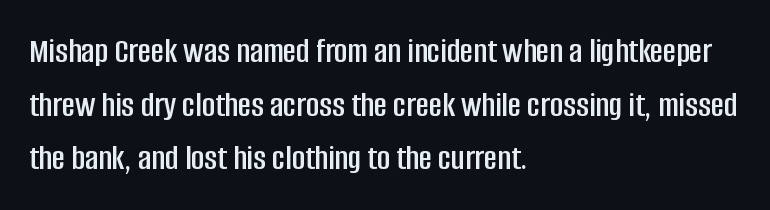
The image shows 36 px condensed sans-serif type, upright; set left-aligned, normal line spacing (1.49x), normal letter spacing, not underlined; low stroke contrast and a large x-height.
